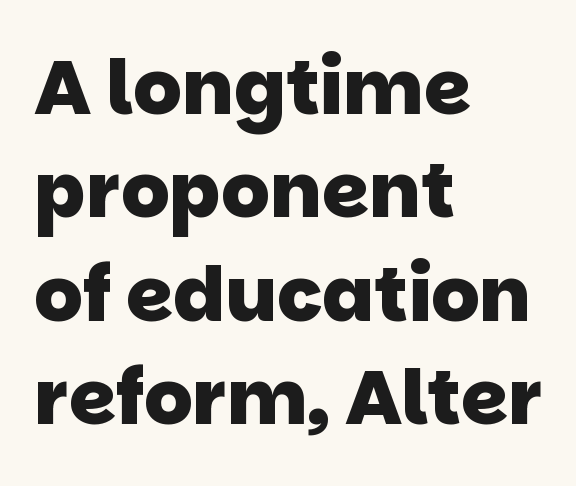
{"serif": "no", "bold": "yes", "weight": "heavy", "width": "normal", "stroke_contrast": "low", "x_height": "large", "monospaced": "no", "underline": "no", "align": "left", "line_spacing": "normal", "line_spacing_ratio": 1.36, "letter_spacing": "normal", "letter_spacing_em": 0.0, "glyph_px": 76}
